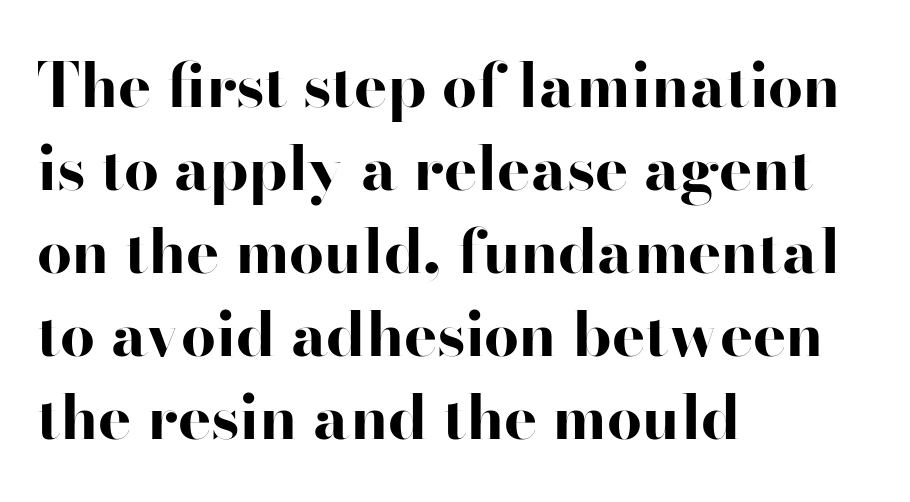
Reading down the block, your eye returns to a fixed left position each line. One glance says typical: line gaps are just what's usual. Tracking here is standard; glyphs follow each other at the usual distance. The font family rendered here belongs to the sans-serif group. Italic: no, the glyphs are upright roman. This sample has the flowing, uneven cadence of proportional lettering.
